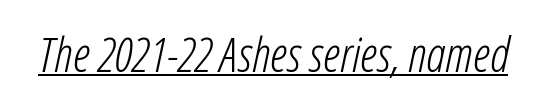
{"italic": "yes", "lean": "right", "slant_degrees": 12, "bold": "no", "weight": "light", "width": "condensed", "stroke_contrast": "low", "x_height": "medium", "monospaced": "no", "underline": "yes", "letter_spacing": "normal", "letter_spacing_em": 0.0, "glyph_px": 48}
